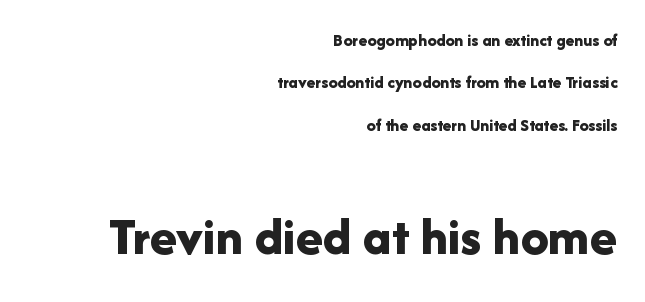
The image shows 55 px bold sans-serif type, upright; set right-aligned, loose line spacing (2.36x), normal letter spacing, not underlined; the second (bottom) block is 3.06x larger; low stroke contrast and a medium x-height.
